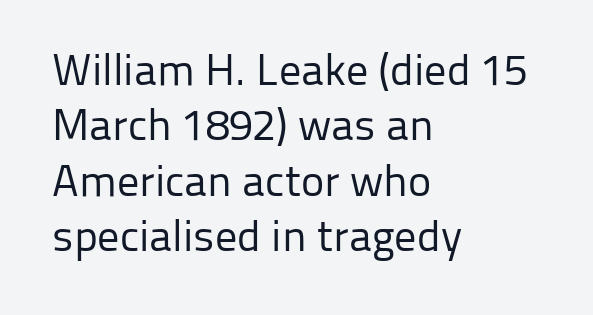
Q: Is the text bold? A: No.
Q: Is the text italic (slanted)? A: No, it is upright.
Q: Is the typeface a serif or a sans-serif typeface? A: Sans-serif.
Q: Is the text underlined? A: No.
Q: How is the paragraph aligned? A: Left-aligned.
Q: Is the spacing between letters normal or unusually wide? A: Normal.
Q: Is the spacing between lines tight, normal or loose? A: Normal.
Q: Width (condensed, normal, or wide)? A: Normal.
Q: Stroke contrast? A: Low.
Q: x-height? A: Medium.
Q: Monospaced? A: No.
